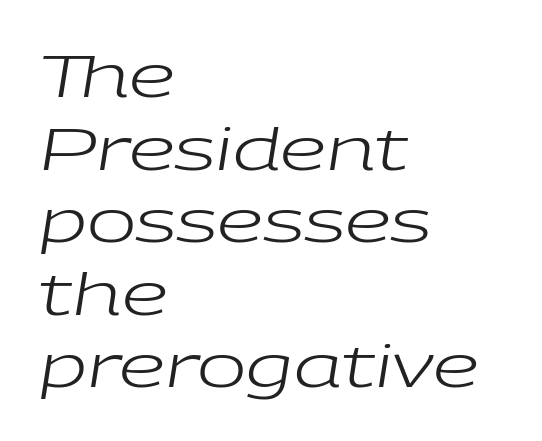
Q: Is the text bold? A: No.
Q: Is the text italic (slanted)? A: Yes, it leans right by about 9 degrees.
Q: Is the text underlined? A: No.
Q: How is the paragraph aligned? A: Left-aligned.
Q: Is the spacing between letters normal or unusually wide? A: Normal.
Q: Width (condensed, normal, or wide)? A: Wide.
Q: Stroke contrast? A: Low.
Q: x-height? A: Medium.
Q: Monospaced? A: No.
